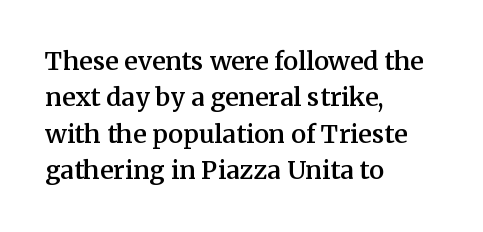
{"italic": "no", "bold": "semi", "underline": "no", "align": "left", "line_spacing": "normal", "line_spacing_ratio": 1.46, "letter_spacing": "normal", "letter_spacing_em": 0.0, "glyph_px": 25}
